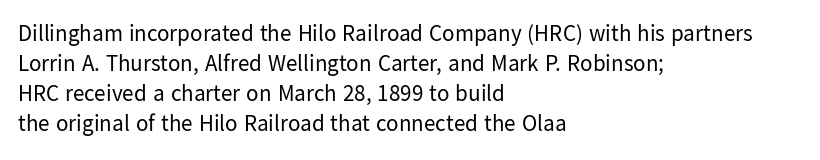
{"italic": "no", "bold": "no", "underline": "no", "align": "left", "line_spacing": "normal", "line_spacing_ratio": 1.3, "letter_spacing": "normal", "letter_spacing_em": 0.0, "glyph_px": 23}
